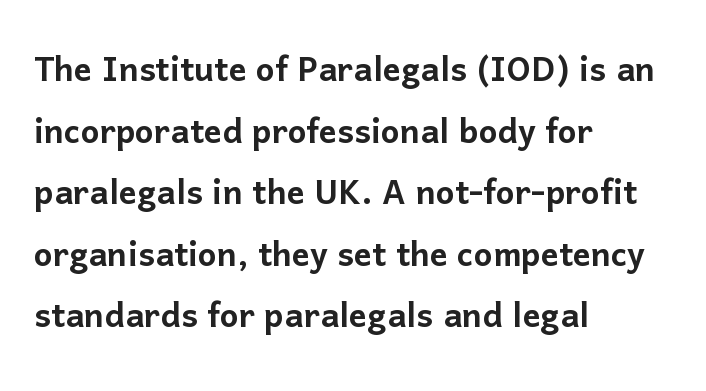
Q: Is the text italic (slanted)? A: No, it is upright.
Q: Is the typeface a serif or a sans-serif typeface? A: Sans-serif.
Q: Is the text underlined? A: No.
Q: How is the paragraph aligned? A: Left-aligned.
Q: Is the spacing between letters normal or unusually wide? A: Normal.
Q: Is the spacing between lines tight, normal or loose? A: Normal.
Q: Width (condensed, normal, or wide)? A: Normal.
Q: Stroke contrast? A: Low.
Q: x-height? A: Medium.
Q: Monospaced? A: No.
